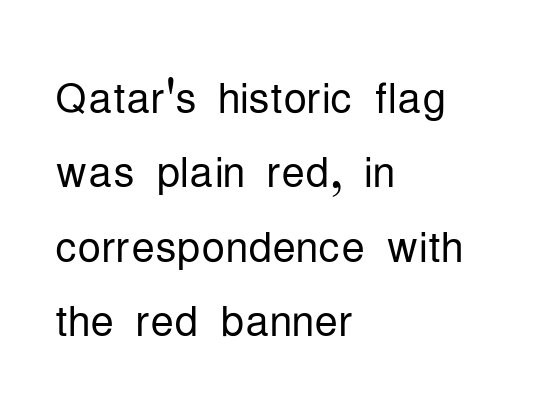
The image shows 59 px light, condensed sans-serif type, upright; set left-aligned, normal line spacing (1.26x), normal letter spacing, not underlined; low stroke contrast and a medium x-height.
